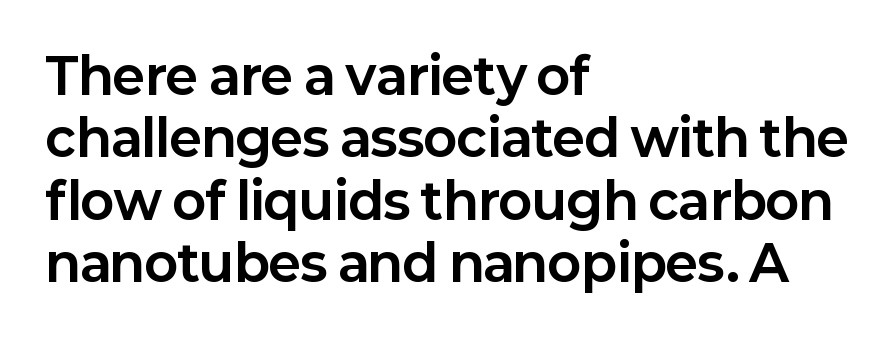
{"serif": "no", "italic": "no", "bold": "yes", "weight": "bold", "width": "normal", "stroke_contrast": "low", "x_height": "medium", "monospaced": "no", "underline": "no", "align": "left", "line_spacing": "normal", "line_spacing_ratio": 1.25, "letter_spacing": "normal", "letter_spacing_em": 0.0, "glyph_px": 50}
